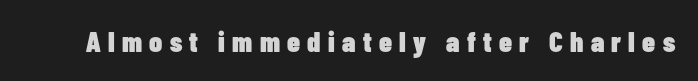
This sample uses a sans-serif face. No word sits above an underline. The type sits square on the baseline with zero lean. Note the varied advance widths — an 'i' is clearly narrower than an 'm'. In terms of letterspacing, this is a distinctly airy, spread setting.
